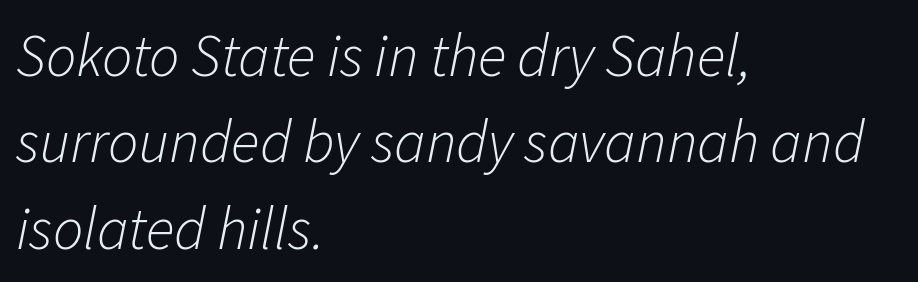
{"italic": "yes", "lean": "right", "slant_degrees": 11, "bold": "no", "weight": "light", "width": "normal", "stroke_contrast": "low", "x_height": "medium", "monospaced": "no", "underline": "no", "align": "left", "line_spacing": "normal", "line_spacing_ratio": 1.44, "letter_spacing": "normal", "letter_spacing_em": 0.0, "glyph_px": 60}
